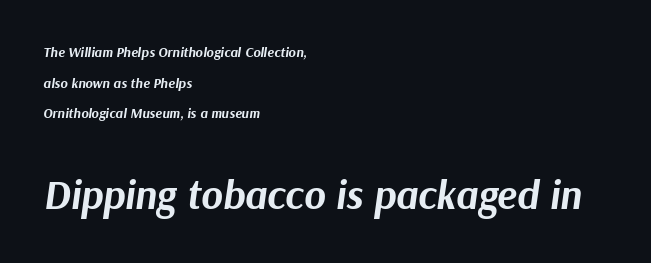
{"italic": "yes", "lean": "right", "slant_degrees": 9, "bold": "yes", "weight": "bold", "width": "normal", "stroke_contrast": "medium", "x_height": "medium", "monospaced": "no", "underline": "no", "align": "left", "line_spacing": "loose", "line_spacing_ratio": 2.19, "letter_spacing": "normal", "letter_spacing_em": 0.0, "larger_block": "second", "size_ratio": 2.93, "glyph_px": 41}
